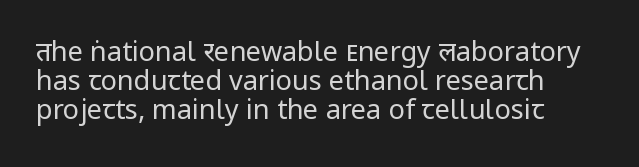
Q: Is the text bold? A: No.
Q: Is the text italic (slanted)? A: No, it is upright.
Q: Is the text underlined? A: No.
Q: How is the paragraph aligned? A: Left-aligned.
Q: Is the spacing between letters normal or unusually wide? A: Normal.
Q: Is the spacing between lines tight, normal or loose? A: Tight.
